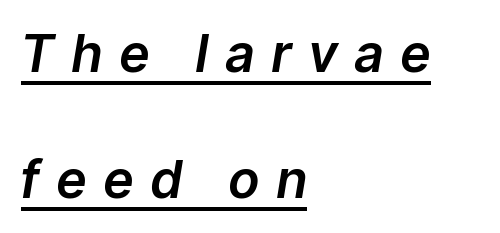
The image shows 52 px text type, italic (leaning right); set left-aligned, loose line spacing (2.43x), unusually wide letter spacing (+0.35 em), underlined; low stroke contrast and a medium x-height.
